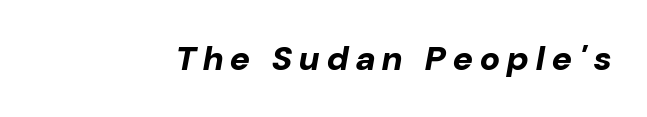
Q: Is the text bold? A: Yes.
Q: Is the text italic (slanted)? A: Yes, it leans right by about 10 degrees.
Q: Is the text underlined? A: No.
Q: Is the spacing between letters normal or unusually wide? A: Unusually wide.
Q: Width (condensed, normal, or wide)? A: Normal.
Q: Stroke contrast? A: Low.
Q: x-height? A: Medium.
Q: Monospaced? A: No.
